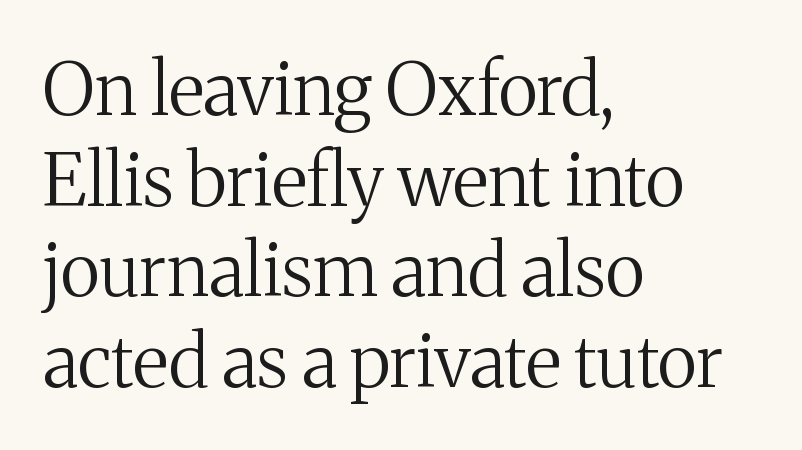
Characters follow at the spacing the type designer built in. In CSS terms this would be text-align: left. Letters have the restrained weight of plain body copy at most. Characters remain perfectly vertical along every line. Do the characters align in a grid? No, the font is proportional. The characters display serif detailing at their extremities.
